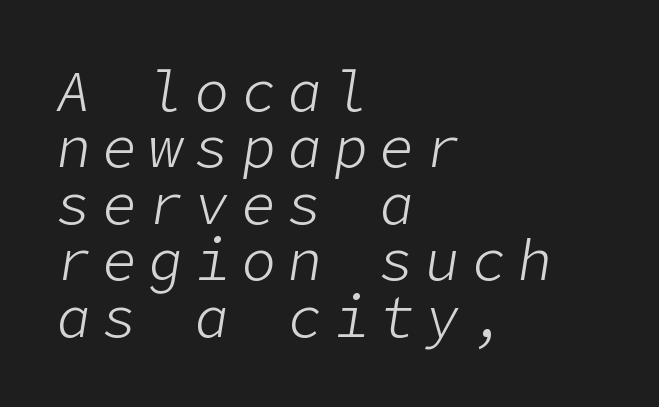
The block of text is dense from top to bottom, with scant space between rows. Each row of text sits above clean, open space. A typesetter would call this heavily tracked-out type. The paragraph shown leans on its left margin. Emphasis-style slanted type is in use.
